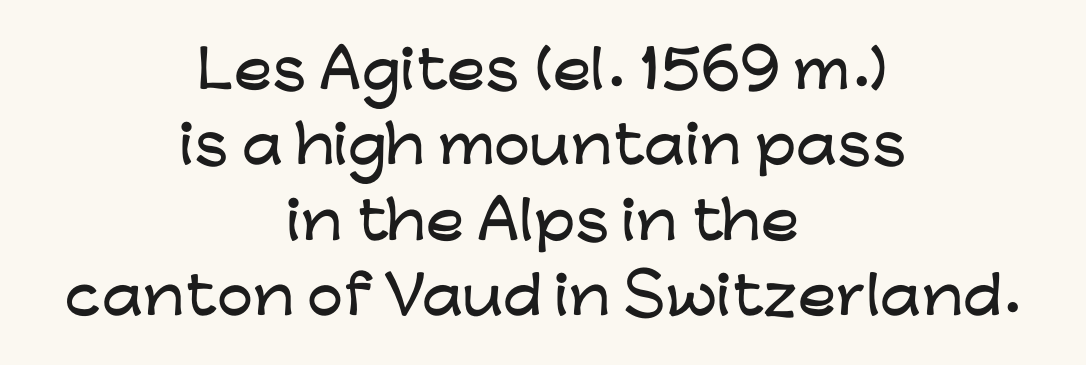
{"serif": "no", "italic": "no", "width": "wide", "stroke_contrast": "low", "x_height": "medium", "monospaced": "no", "underline": "no", "align": "center", "line_spacing": "normal", "line_spacing_ratio": 1.48, "letter_spacing": "normal", "letter_spacing_em": 0.0, "glyph_px": 51}
